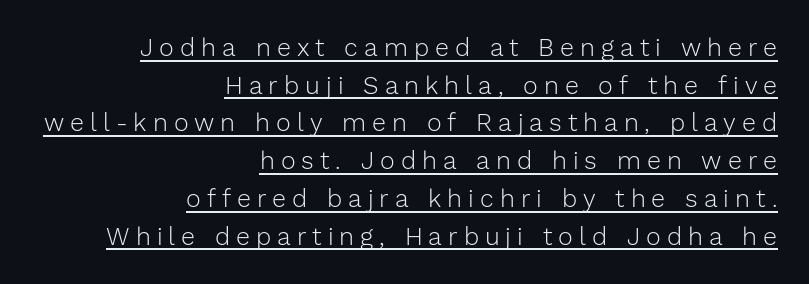
The image shows 25 px text type, upright; set right-aligned, normal line spacing (1.51x), unusually wide letter spacing (+0.24 em), underlined.
